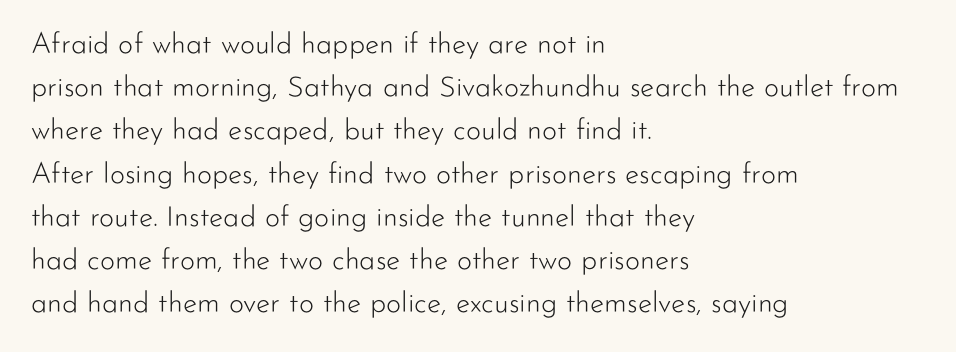
Does the type have serifs? No, each stem ends abruptly. The face used here is proportionally spaced, like ordinary book or web type. Glyph-to-glyph distance matches everyday printed text. No heavy texture on the line: the type isn't bold. Rule under the text: the space is simply empty. Ascenders rise straight up at ninety degrees.
